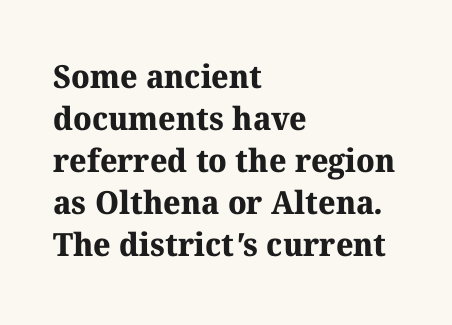
The rendering keeps characters at their native spacing. Each letter's strokes conclude with small projecting serifs. The passage shown is typed in a proportional face where columns would drift. Compared with an ordinary text face, these strokes are far heavier — a full bold.
